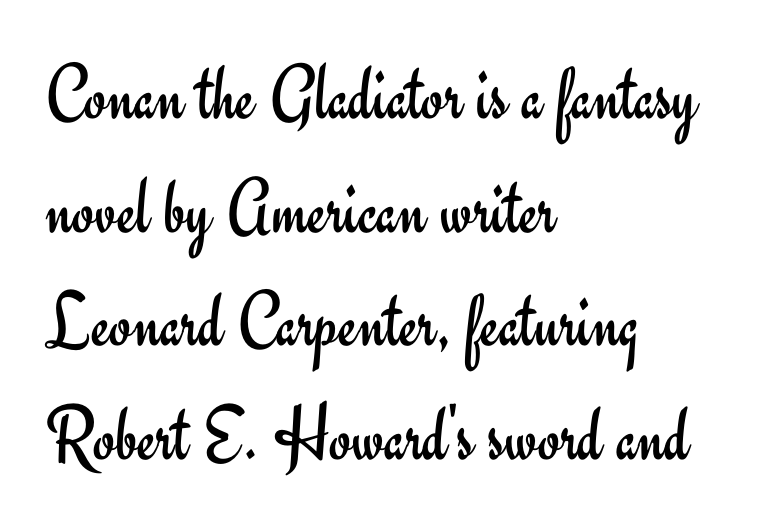
Q: Is the text bold? A: No.
Q: Is the text italic (slanted)? A: Yes.
Q: Is the typeface a serif or a sans-serif typeface? A: Sans-serif.
Q: Is the text underlined? A: No.
Q: How is the paragraph aligned? A: Left-aligned.
Q: Is the spacing between letters normal or unusually wide? A: Normal.
Q: Is the spacing between lines tight, normal or loose? A: Normal.
Q: Width (condensed, normal, or wide)? A: Normal.
Q: Stroke contrast? A: Low.
Q: x-height? A: Small.
Q: Monospaced? A: No.
